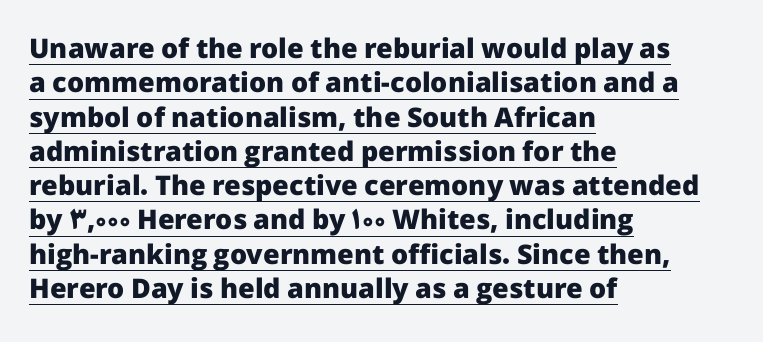
Q: Is the text bold? A: Yes.
Q: Is the text italic (slanted)? A: No, it is upright.
Q: Is the text underlined? A: Yes.
Q: How is the paragraph aligned? A: Left-aligned.
Q: Is the spacing between letters normal or unusually wide? A: Normal.
Q: Is the spacing between lines tight, normal or loose? A: Normal.
